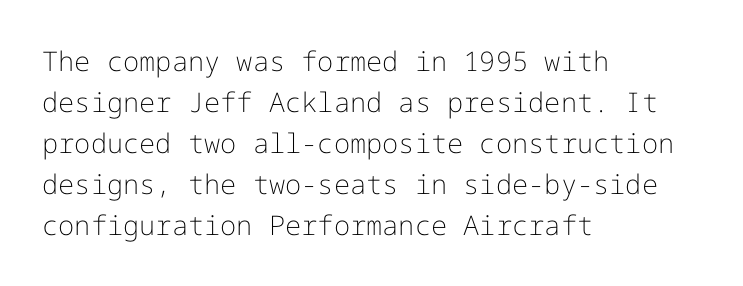
{"italic": "no", "bold": "no", "underline": "no", "align": "left", "line_spacing": "normal", "line_spacing_ratio": 1.52, "letter_spacing": "normal", "letter_spacing_em": 0.0, "glyph_px": 27}
